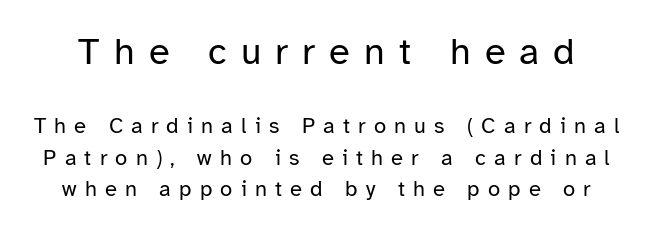
Looks like regular typesetting: each glyph gets only the width it needs. Large over small — that's the arrangement of the two blocks here. This is the regular roman posture of the typeface. Serif or sans? Sans — the stroke terminals are bare.
